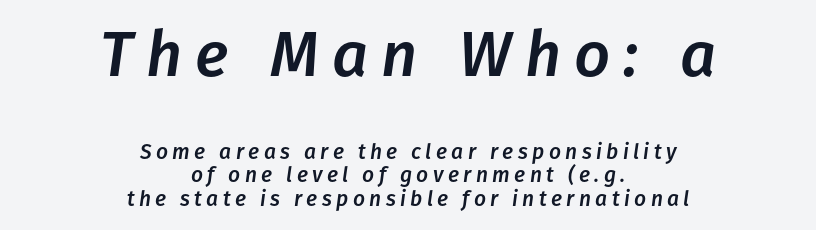
Q: Is the text italic (slanted)? A: Yes, it leans right by about 8 degrees.
Q: Is the text underlined? A: No.
Q: How is the paragraph aligned? A: Centered.
Q: Is the spacing between letters normal or unusually wide? A: Unusually wide.
Q: Is the spacing between lines tight, normal or loose? A: Tight.
Q: Which block of text is set in a larger size, the first (top) or the second (bottom)? A: The first (top) one.
Q: Width (condensed, normal, or wide)? A: Normal.
Q: Stroke contrast? A: Low.
Q: x-height? A: Medium.
Q: Monospaced? A: No.
